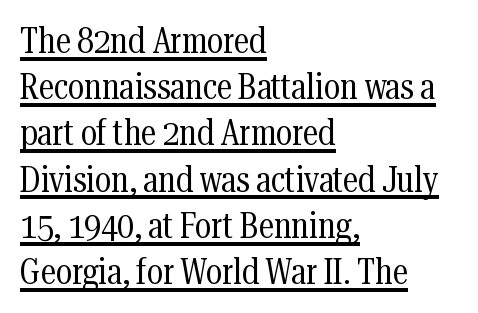
Q: Is the text bold? A: No.
Q: Is the text italic (slanted)? A: No, it is upright.
Q: Is the typeface a serif or a sans-serif typeface? A: Serif.
Q: Is the text underlined? A: Yes.
Q: How is the paragraph aligned? A: Left-aligned.
Q: Is the spacing between letters normal or unusually wide? A: Normal.
Q: Is the spacing between lines tight, normal or loose? A: Normal.
Q: Width (condensed, normal, or wide)? A: Condensed.
Q: Stroke contrast? A: Medium.
Q: x-height? A: Medium.
Q: Monospaced? A: No.
